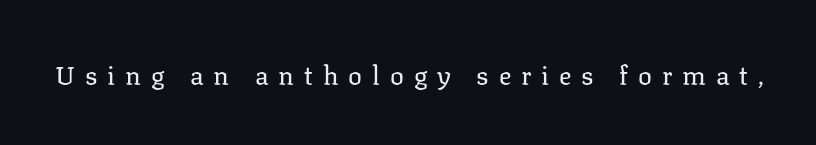
The type sits square on the baseline with zero lean. The weight tops out at a normal text grade. A bare baseline throughout the passage. Does extra space separate the letters? Yes, quite a lot of it.
